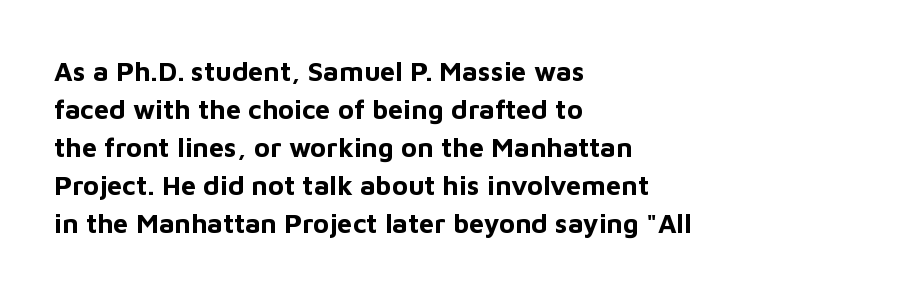
Nothing unusual about the tracking: characters are spaced as the font intends. Glance below the letters and you will spot only blank space. Designer's note — italics off, roman on. Alignment: flush left.
